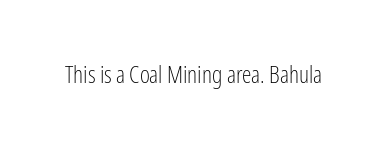
Only glyphs here, with clear space below each row. Notice how the stems are strictly vertical — no italics here. Between one letter and the next there's only the usual sliver of space. Is this a heavy cut? Hardly; it is regular or lighter.
